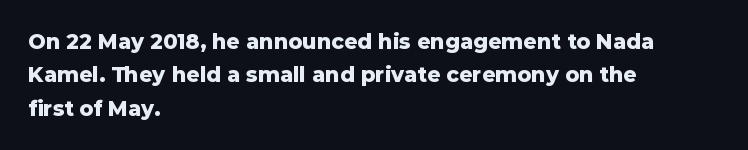
The image shows 21 px bold type, upright; set left-aligned, normal line spacing (1.59x), normal letter spacing, not underlined.
